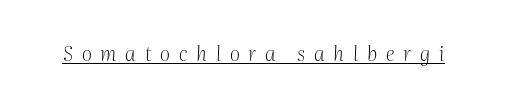
In designer terms, the underline attribute is active on this setting. The typesetting does not lean heavy: it is not bold. Does extra space separate the letters? Yes, quite a lot of it. Yep, that's italic — everything's leaning.
